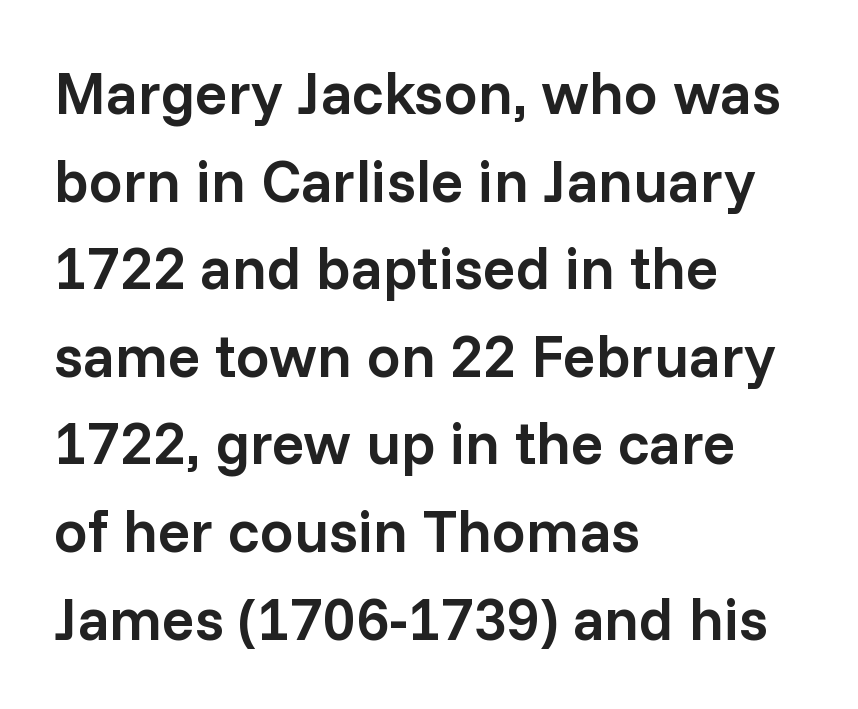
Unlike italic type, these characters show no tilt at all. Examine the stroke ends and you'll find no serifs. Honestly, there is no underline to notice here at all. The compositor pushed each line to the left boundary. The type is set solid horizontally, with unmodified tracking. Note the varied advance widths — an 'i' is clearly narrower than an 'm'.
